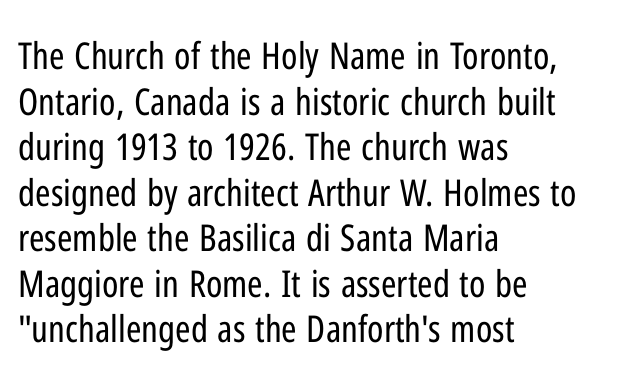
The image shows 37 px regular-weight, condensed sans-serif type, upright; set left-aligned, line spacing 1.23x, normal letter spacing, not underlined; low stroke contrast and a medium x-height.
